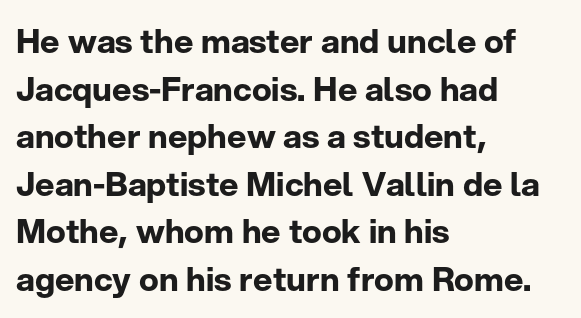
The image shows 33 px bold sans-serif type, upright; set left-aligned, normal line spacing (1.44x), normal letter spacing, not underlined; low stroke contrast and a medium x-height.
